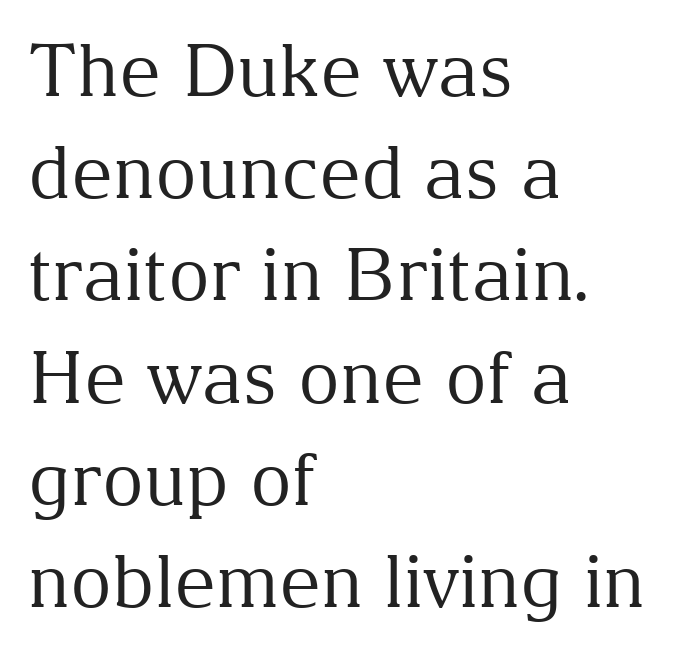
Bare-footed words on every line. Rows of type keep a routine distance in the vertical direction. You could not count columns in this text — the font is proportionally spaced. The typography opts for an upright posture over an oblique one. Think standard paragraph weight, or any step lighter than that.
